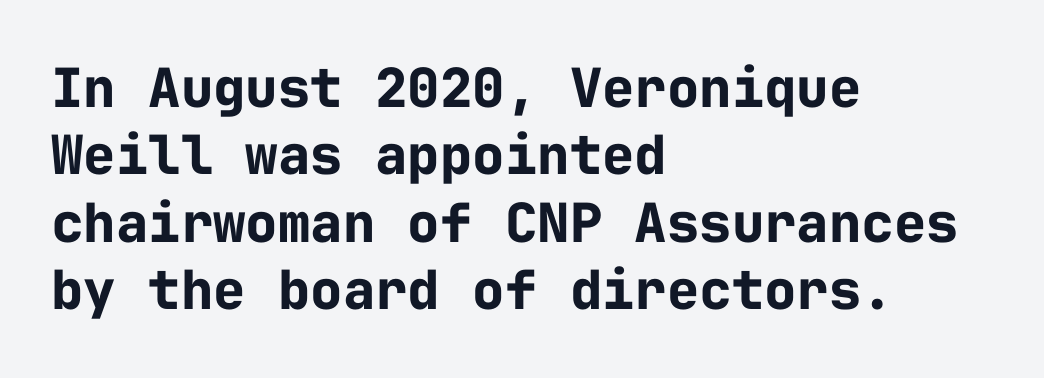
Regular leading. Notice how the stems are strictly vertical — no italics here. Layout note: lines flush left. I'd call this a sans setting — the letters go barefoot. You could call the tracking neutral — neither tight nor loose. Nobody drew a line under any word here.
